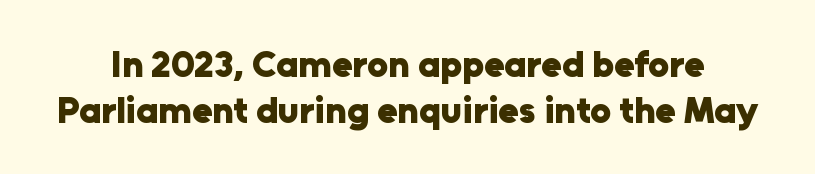
{"serif": "no", "italic": "no", "bold": "yes", "weight": "heavy", "width": "normal", "stroke_contrast": "low", "x_height": "medium", "monospaced": "no", "underline": "no", "line_spacing_ratio": 1.23, "letter_spacing": "normal", "letter_spacing_em": 0.0, "glyph_px": 37}
